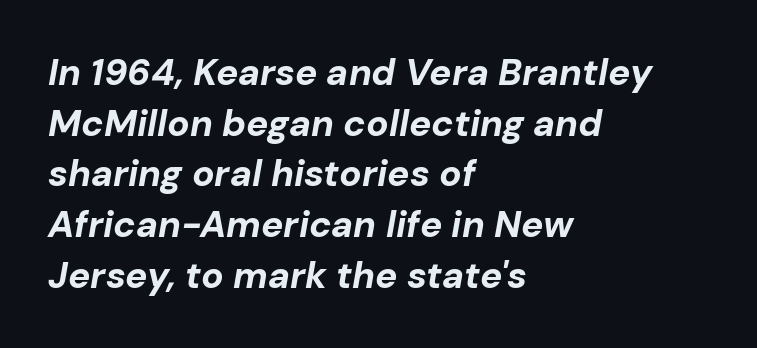
The image shows 37 px bold type, italic (leaning right); set left-aligned, normal line spacing (1.37x), normal letter spacing, not underlined; low stroke contrast and a medium x-height.
